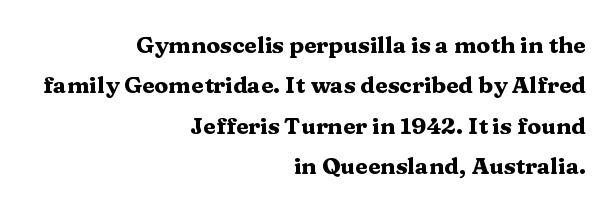
Q: Is the text bold? A: Yes.
Q: Is the text italic (slanted)? A: No, it is upright.
Q: Is the text underlined? A: No.
Q: How is the paragraph aligned? A: Right-aligned.
Q: Is the spacing between letters normal or unusually wide? A: Normal.
